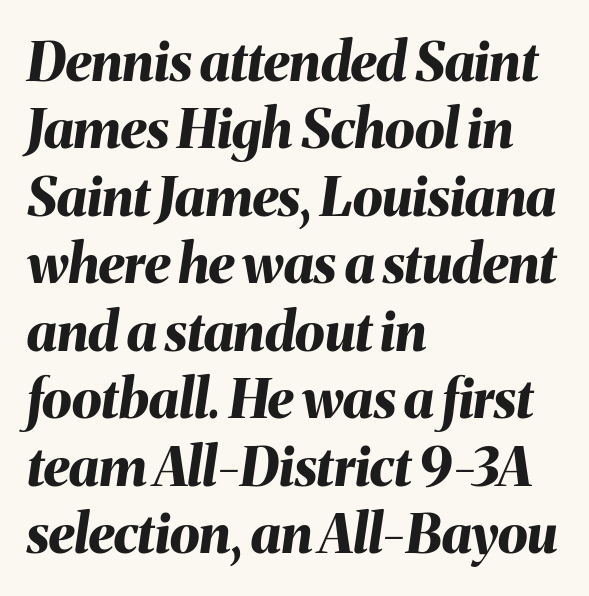
Heavy-handed strokes throughout: this text is bold. Do the characters align in a grid? No, the font is proportional. This sample uses plain, unmodified letter spacing. Normally led — the rows are evenly, conventionally spaced. Plain, unruled lines of type.
